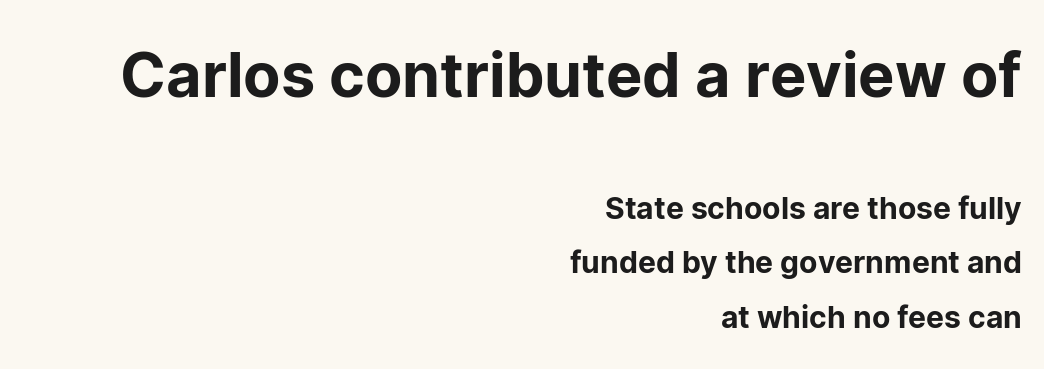
Q: Is the text italic (slanted)? A: No, it is upright.
Q: Is the typeface a serif or a sans-serif typeface? A: Sans-serif.
Q: Is the text underlined? A: No.
Q: How is the paragraph aligned? A: Right-aligned.
Q: Is the spacing between letters normal or unusually wide? A: Normal.
Q: Which block of text is set in a larger size, the first (top) or the second (bottom)? A: The first (top) one.
Q: Width (condensed, normal, or wide)? A: Normal.
Q: Stroke contrast? A: Low.
Q: x-height? A: Medium.
Q: Monospaced? A: No.
